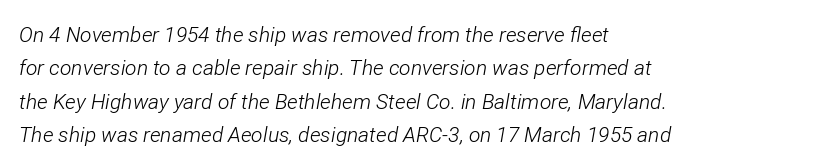
{"italic": "yes", "lean": "right", "slant_degrees": 12, "bold": "no", "underline": "no", "align": "left", "line_spacing": "normal", "line_spacing_ratio": 1.59, "letter_spacing": "normal", "letter_spacing_em": 0.0, "glyph_px": 21}
